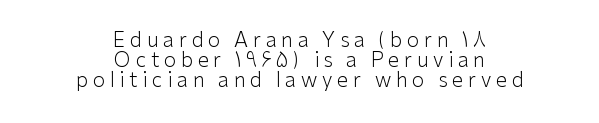
Tightly led — the rows are bunched. The typesetter chose a symmetrical, centered arrangement here. Ink coverage per letter is moderate at most. Unmarked baselines from the first word to the last. A typesetter would call this heavily tracked-out type. These lines were composed using upright roman letters.
